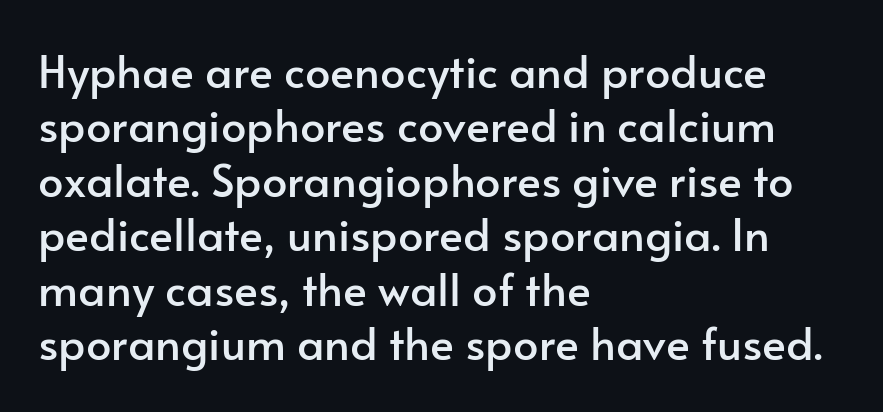
The image shows 45 px sans-serif type, upright; set left-aligned, line spacing 1.21x, normal letter spacing, not underlined; low stroke contrast and a small x-height.
